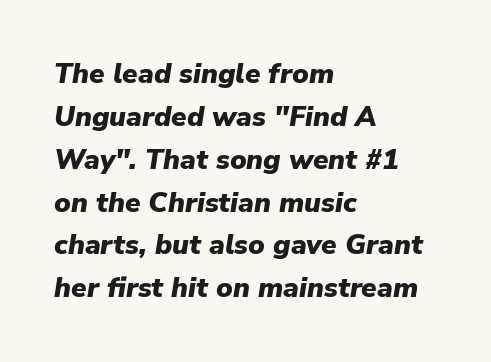
Q: Is the text bold? A: Yes.
Q: Is the text italic (slanted)? A: Yes, it leans right by about 9 degrees.
Q: Is the text underlined? A: No.
Q: How is the paragraph aligned? A: Left-aligned.
Q: Is the spacing between letters normal or unusually wide? A: Normal.
Q: Is the spacing between lines tight, normal or loose? A: Normal.
Q: Width (condensed, normal, or wide)? A: Normal.
Q: Stroke contrast? A: Low.
Q: x-height? A: Medium.
Q: Monospaced? A: No.
